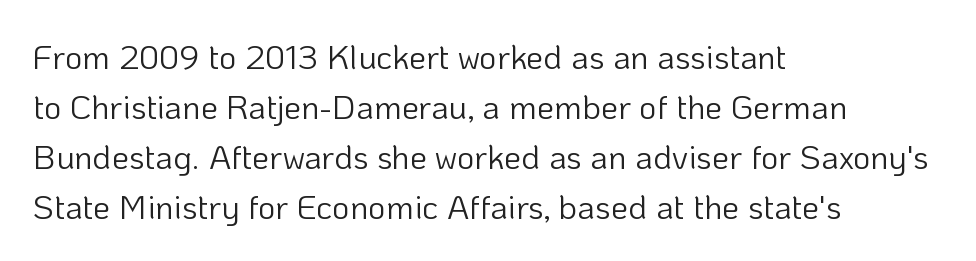
{"serif": "no", "italic": "no", "bold": "no", "weight": "light", "width": "normal", "stroke_contrast": "low", "x_height": "medium", "monospaced": "no", "underline": "no", "align": "left", "line_spacing": "normal", "line_spacing_ratio": 1.47, "letter_spacing": "normal", "letter_spacing_em": 0.0, "glyph_px": 34}
